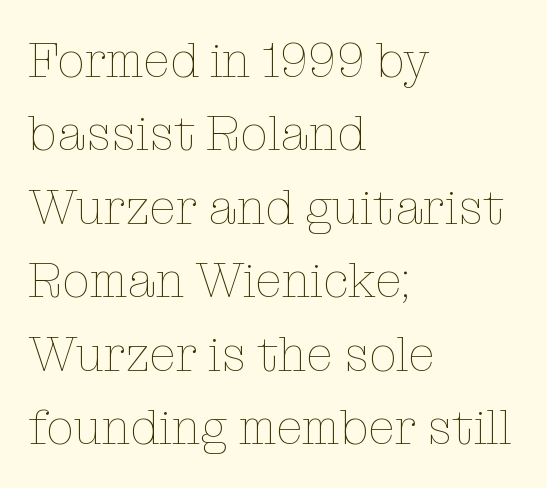
Q: Is the text bold? A: No.
Q: Is the text italic (slanted)? A: No, it is upright.
Q: Is the text underlined? A: No.
Q: How is the paragraph aligned? A: Left-aligned.
Q: Is the spacing between letters normal or unusually wide? A: Normal.
Q: Is the spacing between lines tight, normal or loose? A: Normal.
Q: Width (condensed, normal, or wide)? A: Normal.
Q: Stroke contrast? A: Low.
Q: x-height? A: Medium.
Q: Monospaced? A: No.
